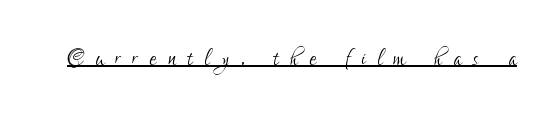
{"serif": "no", "bold": "no", "weight": "light", "width": "condensed", "stroke_contrast": "low", "x_height": "small", "monospaced": "no", "underline": "yes", "letter_spacing": "wide", "letter_spacing_em": 0.39, "glyph_px": 30}
